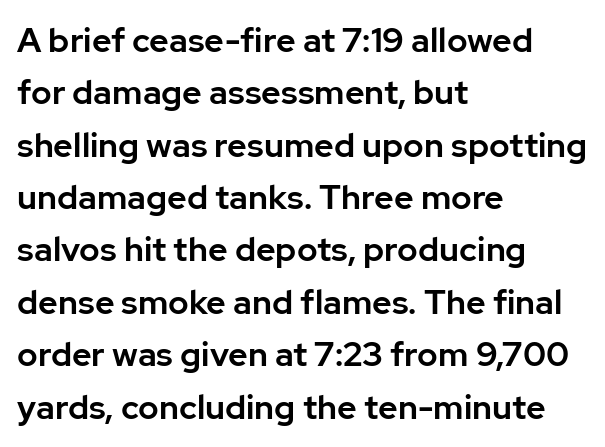
{"serif": "no", "italic": "no", "width": "normal", "stroke_contrast": "low", "x_height": "medium", "monospaced": "no", "underline": "no", "align": "left", "line_spacing": "normal", "line_spacing_ratio": 1.54, "letter_spacing": "normal", "letter_spacing_em": 0.0, "glyph_px": 34}
